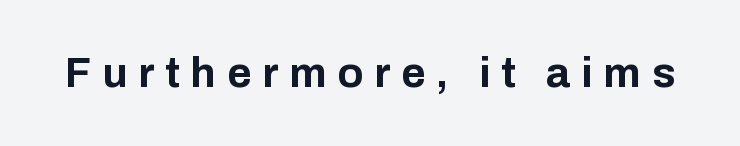
{"serif": "no", "italic": "no", "bold": "yes", "weight": "bold", "width": "normal", "stroke_contrast": "low", "x_height": "medium", "monospaced": "no", "underline": "no", "letter_spacing": "wide", "letter_spacing_em": 0.26, "glyph_px": 42}
